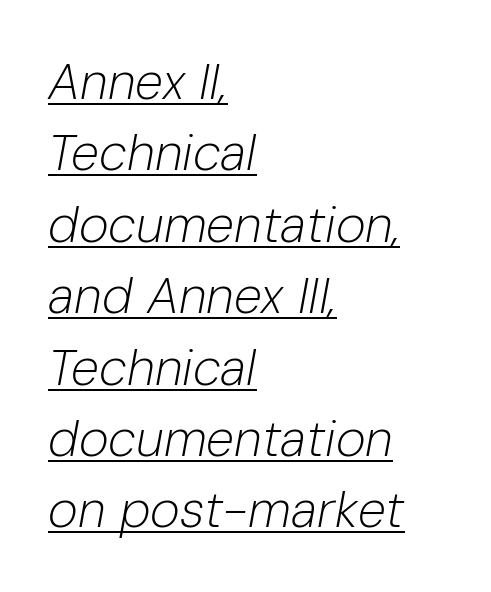
The image shows 51 px light type, italic (leaning right); set left-aligned, normal line spacing (1.4x), normal letter spacing, underlined; low stroke contrast and a medium x-height.
